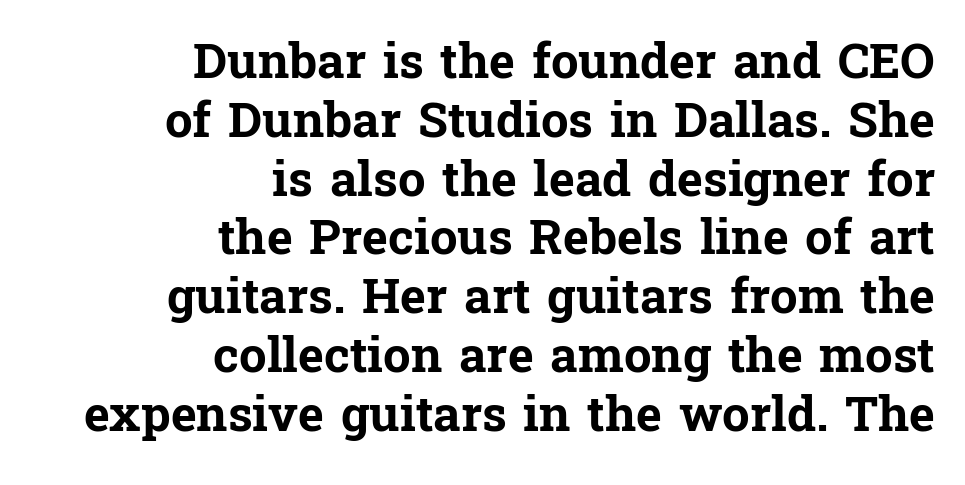
{"serif": "yes", "italic": "no", "bold": "yes", "weight": "bold", "width": "normal", "stroke_contrast": "low", "x_height": "medium", "monospaced": "no", "underline": "no", "align": "right", "line_spacing_ratio": 1.2, "letter_spacing": "normal", "letter_spacing_em": 0.0, "glyph_px": 49}
